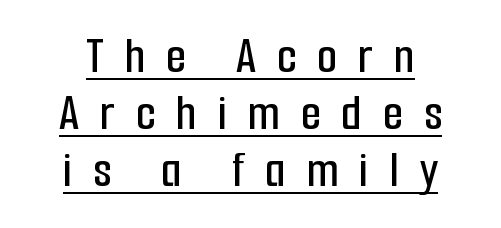
Q: Is the text italic (slanted)? A: No, it is upright.
Q: Is the typeface a serif or a sans-serif typeface? A: Sans-serif.
Q: Is the text underlined? A: Yes.
Q: How is the paragraph aligned? A: Centered.
Q: Is the spacing between letters normal or unusually wide? A: Unusually wide.
Q: Is the spacing between lines tight, normal or loose? A: Tight.
Q: Width (condensed, normal, or wide)? A: Condensed.
Q: Stroke contrast? A: Low.
Q: x-height? A: Medium.
Q: Monospaced? A: No.
